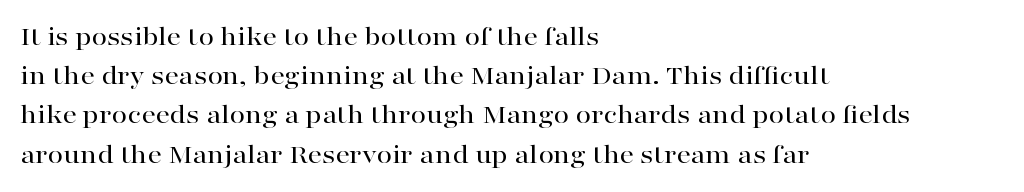
The type is set solid horizontally, with unmodified tracking. Serifs: yes, visible at the terminals of the letterforms. The setting favours the left margin, as ordinary paragraphs usually do. Think of a printed novel: that variable character pitch is what you see here.
